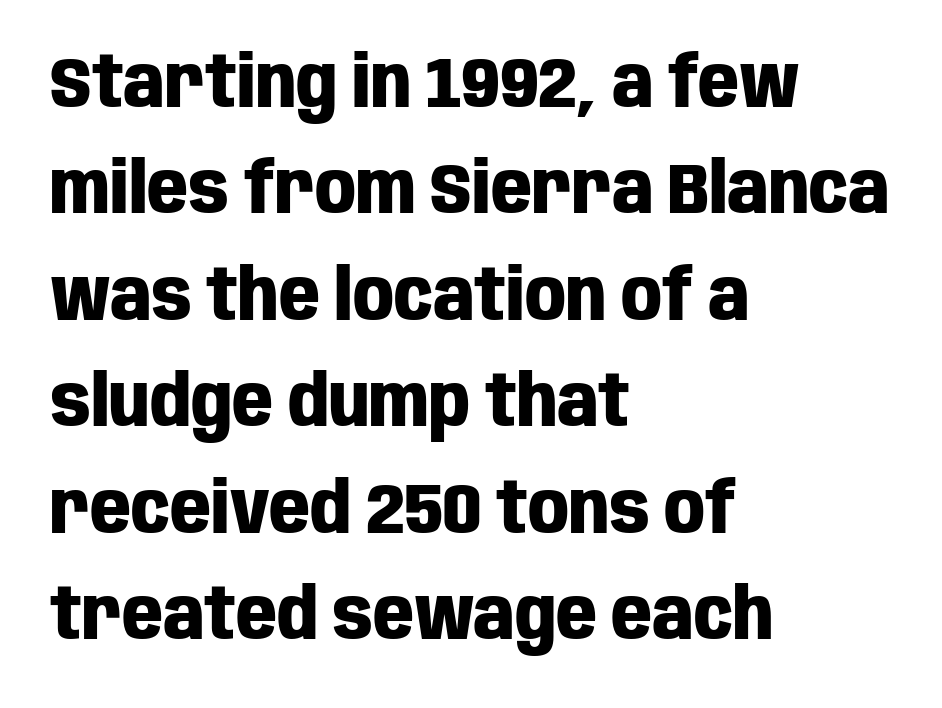
The image shows 71 px heavy, condensed sans-serif type, upright; set left-aligned, normal line spacing (1.5x), normal letter spacing, not underlined; low stroke contrast and a large x-height.
